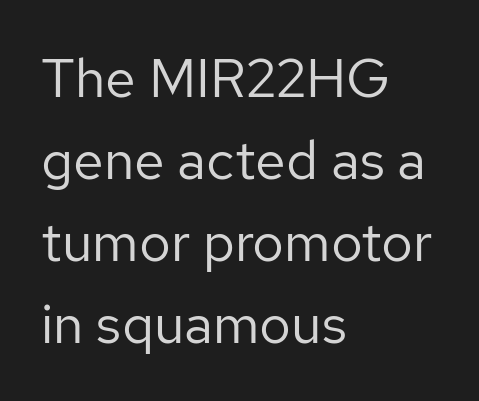
The rendering uses natural spacing where letterforms have individual widths. Check under the words: just untouched page. Compared with typical body copy, the letter spacing here is the same. Examine the stroke ends and you'll find no serifs. The space between consecutive lines is moderate. The setting favours the left margin, as ordinary paragraphs usually do.
